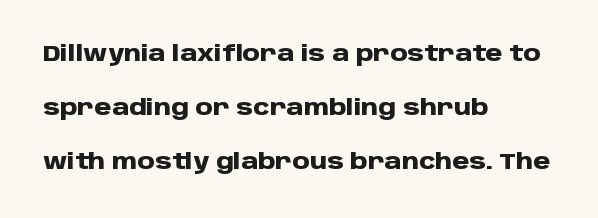
The image shows 22 px bold type, upright; set left-aligned, loose line spacing (2.45x), normal letter spacing, not underlined.
